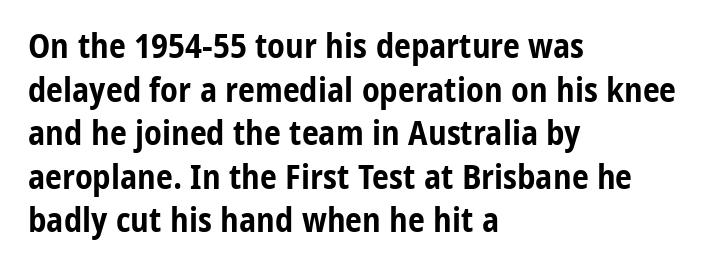
Q: Is the text bold? A: Yes.
Q: Is the text italic (slanted)? A: No, it is upright.
Q: Is the typeface a serif or a sans-serif typeface? A: Sans-serif.
Q: Is the text underlined? A: No.
Q: How is the paragraph aligned? A: Left-aligned.
Q: Is the spacing between letters normal or unusually wide? A: Normal.
Q: Is the spacing between lines tight, normal or loose? A: Normal.
Q: Width (condensed, normal, or wide)? A: Condensed.
Q: Stroke contrast? A: Low.
Q: x-height? A: Medium.
Q: Monospaced? A: No.
